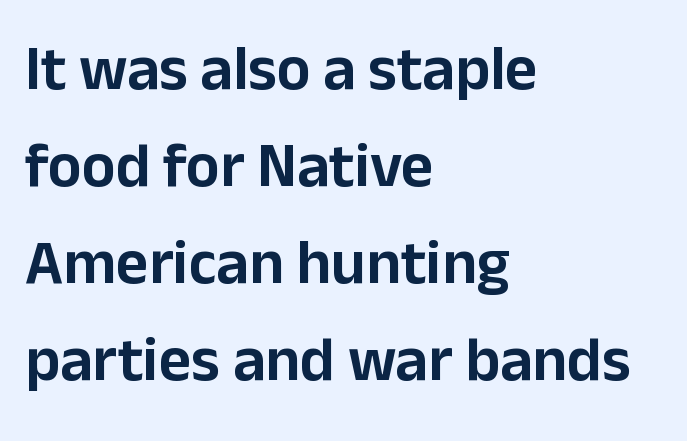
The image shows 63 px sans-serif type, upright; set left-aligned, normal line spacing (1.54x), normal letter spacing, not underlined; low stroke contrast and a medium x-height.
